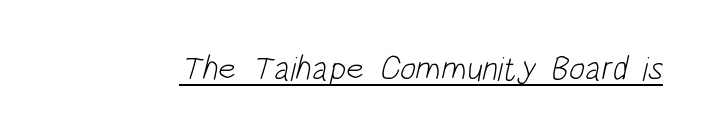
The image shows 34 px light, condensed sans-serif type; set normal letter spacing, underlined; low stroke contrast and a large x-height.
